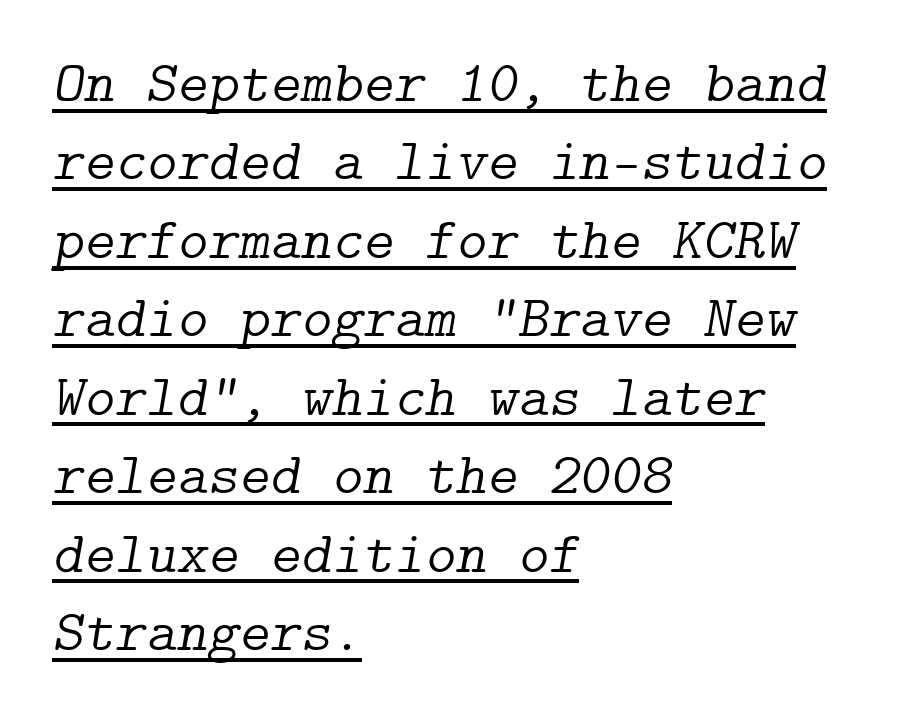
Q: Is the text bold? A: No.
Q: Is the text italic (slanted)? A: Yes, it leans right by about 9 degrees.
Q: Is the typeface a serif or a sans-serif typeface? A: Serif.
Q: Is the text underlined? A: Yes.
Q: How is the paragraph aligned? A: Left-aligned.
Q: Is the spacing between letters normal or unusually wide? A: Normal.
Q: Is the spacing between lines tight, normal or loose? A: Normal.
Q: Width (condensed, normal, or wide)? A: Normal.
Q: Stroke contrast? A: Low.
Q: x-height? A: Medium.
